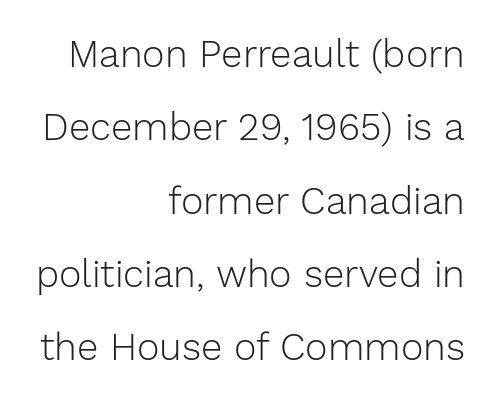
Q: Is the text bold? A: No.
Q: Is the text italic (slanted)? A: No, it is upright.
Q: Is the typeface a serif or a sans-serif typeface? A: Sans-serif.
Q: Is the text underlined? A: No.
Q: How is the paragraph aligned? A: Right-aligned.
Q: Is the spacing between letters normal or unusually wide? A: Normal.
Q: Is the spacing between lines tight, normal or loose? A: Loose.
Q: Width (condensed, normal, or wide)? A: Normal.
Q: Stroke contrast? A: Low.
Q: x-height? A: Medium.
Q: Monospaced? A: No.
